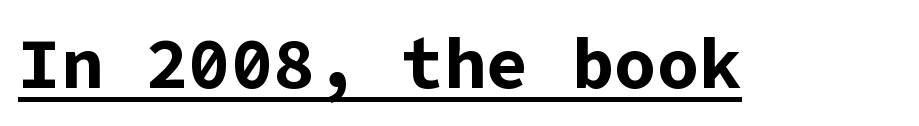
Q: Is the text bold? A: Yes.
Q: Is the text italic (slanted)? A: No, it is upright.
Q: Is the typeface a serif or a sans-serif typeface? A: Sans-serif.
Q: Is the text underlined? A: Yes.
Q: Is the spacing between letters normal or unusually wide? A: Normal.
Q: Width (condensed, normal, or wide)? A: Normal.
Q: Stroke contrast? A: Low.
Q: x-height? A: Medium.
